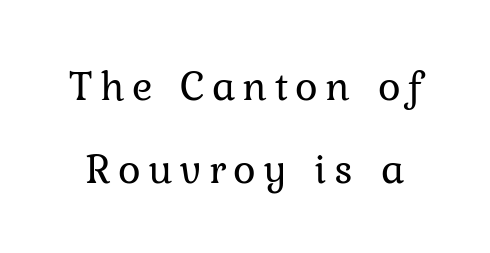
The image shows 43 px regular-weight serif type, upright; set loose line spacing (1.94x), not underlined; low stroke contrast and a medium x-height.
